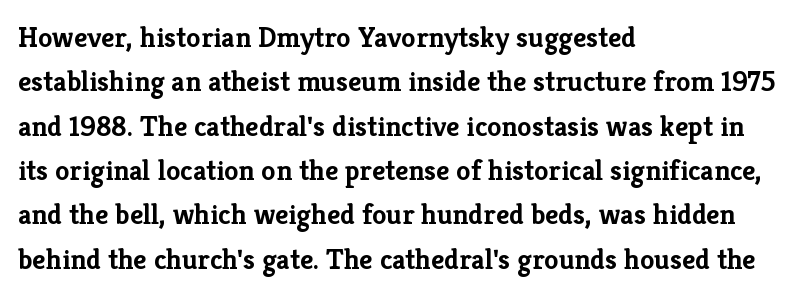
{"serif": "yes", "italic": "no", "bold": "yes", "weight": "semibold", "width": "normal", "stroke_contrast": "low", "x_height": "medium", "monospaced": "no", "underline": "no", "align": "left", "line_spacing": "normal", "line_spacing_ratio": 1.53, "letter_spacing": "normal", "letter_spacing_em": 0.0, "glyph_px": 29}
